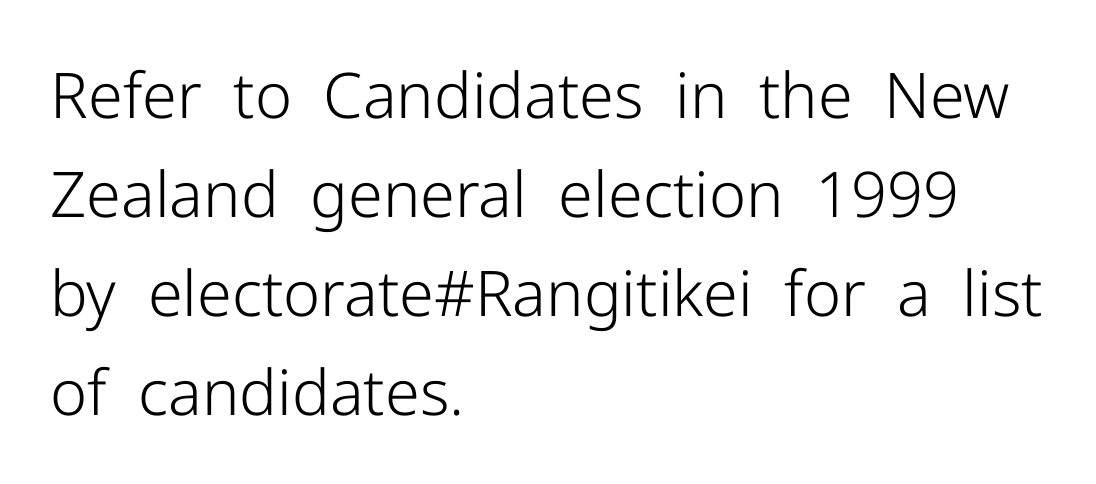
The image shows 63 px light sans-serif type, upright; set left-aligned, normal line spacing (1.57x), normal letter spacing, not underlined; low stroke contrast and a medium x-height.
